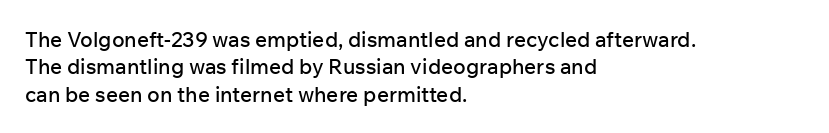
{"italic": "no", "underline": "no", "align": "left", "line_spacing": "normal", "line_spacing_ratio": 1.3, "letter_spacing": "normal", "letter_spacing_em": 0.0, "glyph_px": 21}
